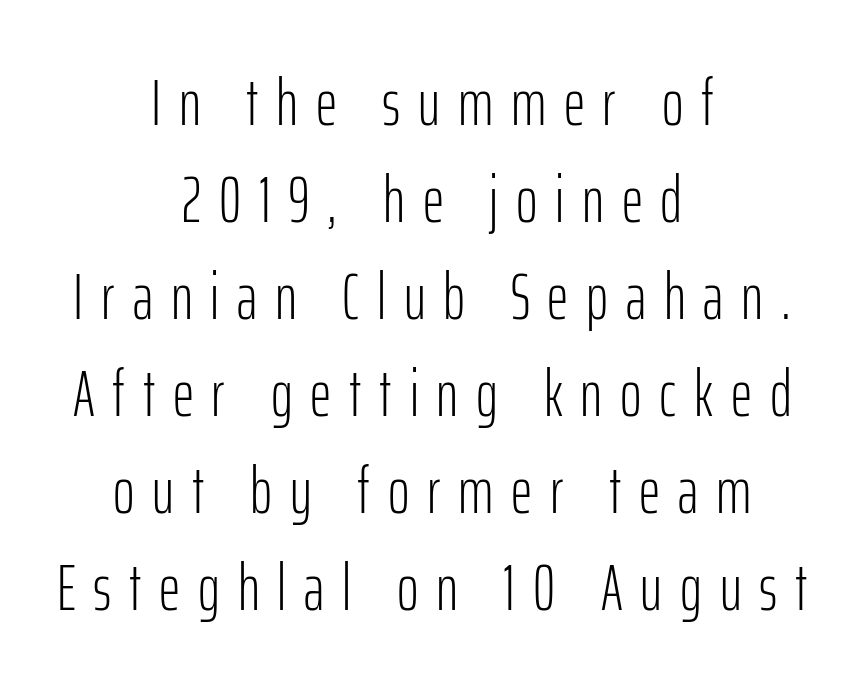
The image shows 66 px light, condensed sans-serif type, upright; set centered, normal line spacing (1.47x), unusually wide letter spacing (+0.27 em), not underlined; low stroke contrast and a medium x-height.
